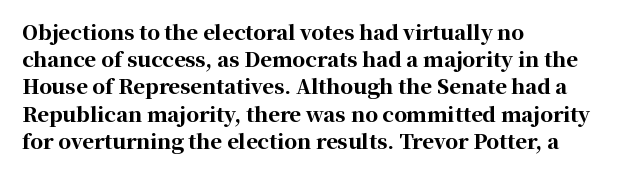
Vertical strokes here are truly vertical. Line spacing here is normal. The rendering anchors every line to the left-hand side. Short note: letters normally spaced. Has an underline been added? It has not. The sample has been set heavy, in full bold.
